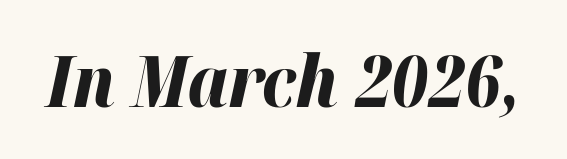
Q: Is the text bold? A: Yes.
Q: Is the text italic (slanted)? A: Yes, it leans right by about 12 degrees.
Q: Is the text underlined? A: No.
Q: Is the spacing between letters normal or unusually wide? A: Normal.
Q: Width (condensed, normal, or wide)? A: Normal.
Q: Stroke contrast? A: High.
Q: x-height? A: Medium.
Q: Monospaced? A: No.
